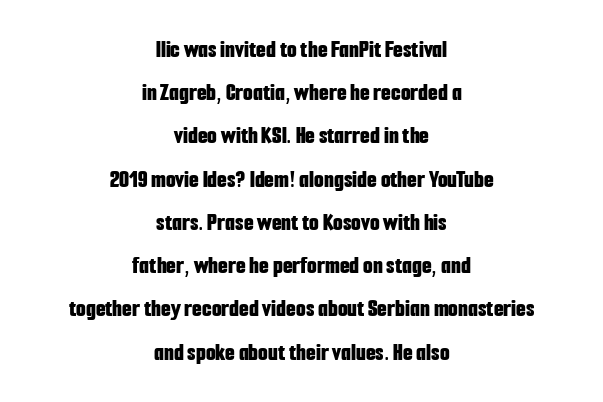
Spacing between characters is what you'd get straight out of the box. The axis of the letterforms is exactly vertical. Glance below the letters and you will spot only blank space. The font is running at its bold setting. Which margin do the lines hug? Neither — every line sits in the middle.
